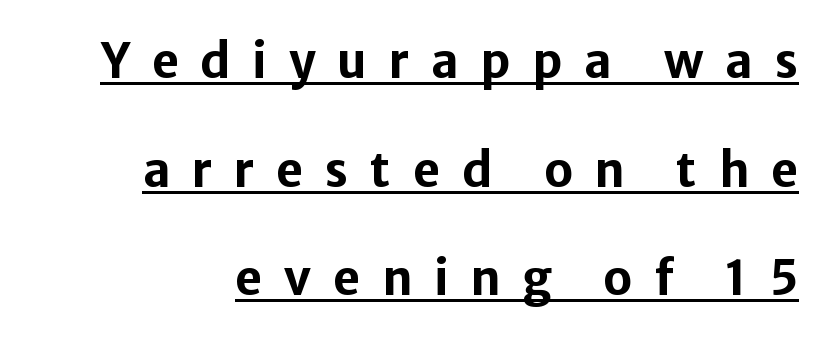
Spacing between characters has been opened up far beyond the box default. The passage shown is underscored from start to finish. As a designer I'd log this as weight 700, bold. The rendering shows plain stroke endings on the letterforms — a sans-serif design. Unlike italic type, these characters show no tilt at all.
